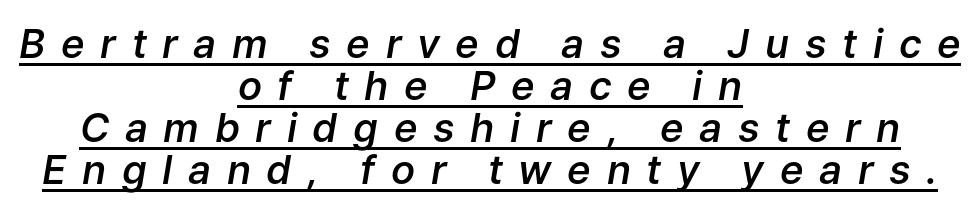
The image shows 40 px semibold type, italic (leaning right); set centered, tight line spacing (1.05x), unusually wide letter spacing (+0.39 em), underlined; low stroke contrast and a medium x-height.
